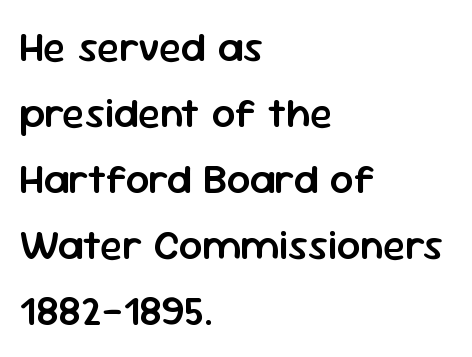
{"serif": "no", "italic": "no", "bold": "semi", "weight": "semibold", "width": "normal", "stroke_contrast": "low", "x_height": "medium", "monospaced": "no", "underline": "no", "align": "left", "line_spacing": "normal", "line_spacing_ratio": 1.57, "letter_spacing": "normal", "letter_spacing_em": 0.0, "glyph_px": 42}
